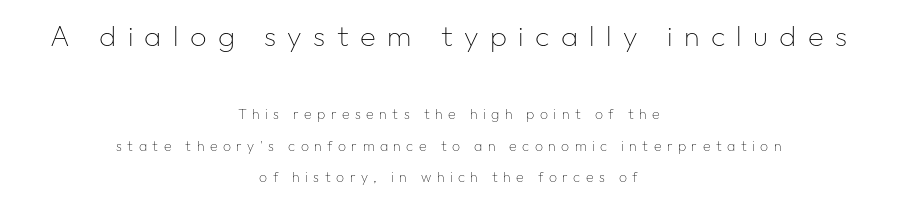
Q: Is the text bold? A: No.
Q: Is the text italic (slanted)? A: No, it is upright.
Q: Is the typeface a serif or a sans-serif typeface? A: Sans-serif.
Q: Is the text underlined? A: No.
Q: How is the paragraph aligned? A: Centered.
Q: Is the spacing between letters normal or unusually wide? A: Unusually wide.
Q: Is the spacing between lines tight, normal or loose? A: Loose.
Q: Which block of text is set in a larger size, the first (top) or the second (bottom)? A: The first (top) one.
Q: Width (condensed, normal, or wide)? A: Normal.
Q: Stroke contrast? A: Low.
Q: x-height? A: Medium.
Q: Monospaced? A: No.
